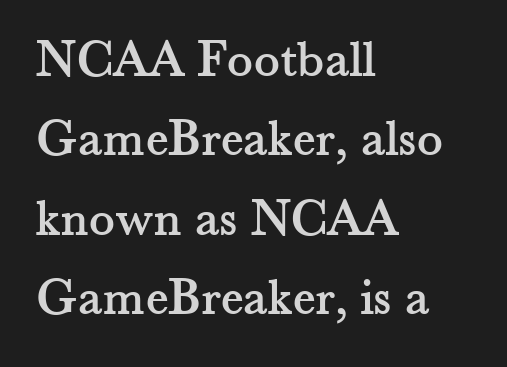
Q: Is the text italic (slanted)? A: No, it is upright.
Q: Is the typeface a serif or a sans-serif typeface? A: Serif.
Q: Is the text underlined? A: No.
Q: How is the paragraph aligned? A: Left-aligned.
Q: Is the spacing between letters normal or unusually wide? A: Normal.
Q: Is the spacing between lines tight, normal or loose? A: Normal.
Q: Width (condensed, normal, or wide)? A: Normal.
Q: Stroke contrast? A: Medium.
Q: x-height? A: Small.
Q: Monospaced? A: No.
